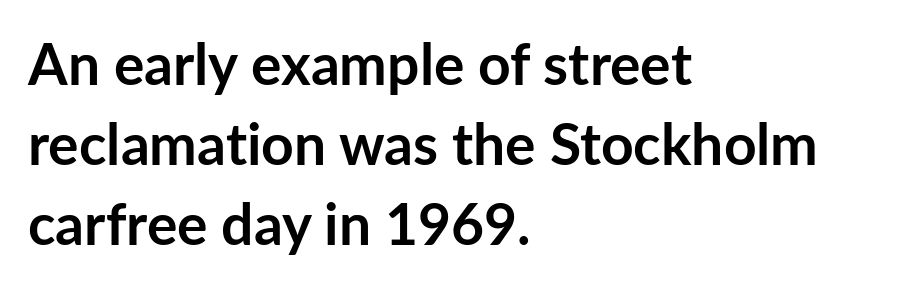
{"serif": "no", "italic": "no", "bold": "yes", "weight": "semibold", "width": "normal", "stroke_contrast": "low", "x_height": "medium", "monospaced": "no", "underline": "no", "align": "left", "line_spacing": "normal", "line_spacing_ratio": 1.4, "letter_spacing": "normal", "letter_spacing_em": 0.0, "glyph_px": 57}
